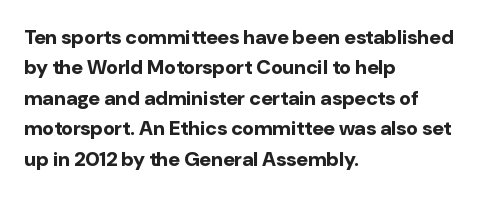
{"italic": "no", "bold": "yes", "underline": "no", "align": "left", "line_spacing": "normal", "line_spacing_ratio": 1.52, "letter_spacing": "normal", "letter_spacing_em": 0.0, "glyph_px": 20}
